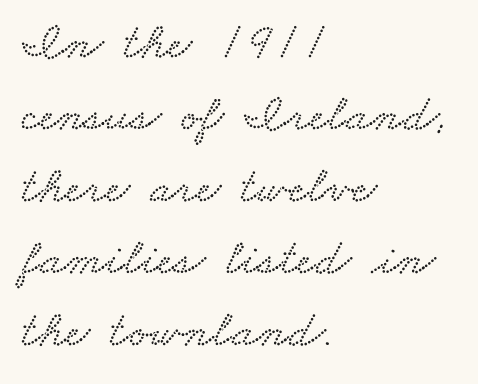
The image shows 51 px wide type; set left-aligned, normal line spacing (1.41x), normal letter spacing, not underlined; low stroke contrast and a small x-height.
